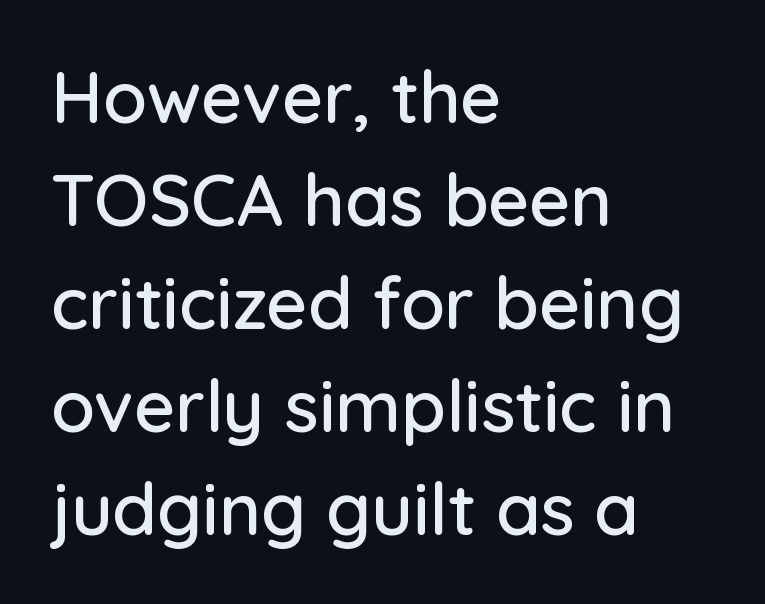
{"serif": "no", "italic": "no", "width": "normal", "stroke_contrast": "low", "x_height": "medium", "monospaced": "no", "underline": "no", "align": "left", "line_spacing": "normal", "line_spacing_ratio": 1.43, "letter_spacing": "normal", "letter_spacing_em": 0.0, "glyph_px": 72}
